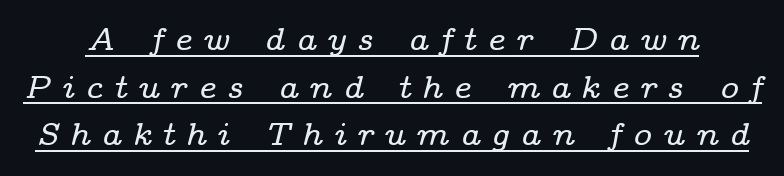
The image shows 32 px wide serif type, italic (leaning right); set normal line spacing (1.49x), unusually wide letter spacing (+0.34 em), underlined; low stroke contrast and a medium x-height.
